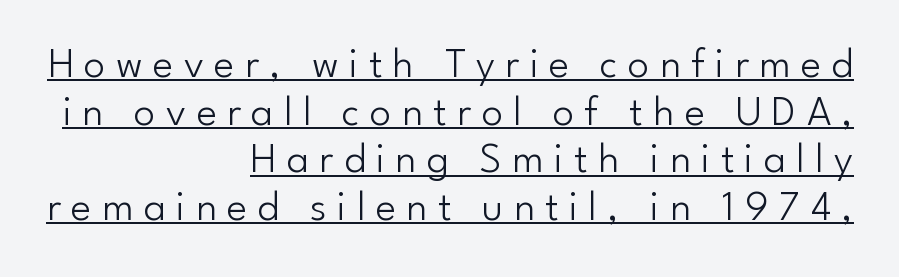
{"serif": "no", "italic": "no", "bold": "no", "weight": "light", "width": "normal", "stroke_contrast": "low", "x_height": "small", "monospaced": "no", "underline": "yes", "align": "right", "line_spacing": "tight", "line_spacing_ratio": 1.11, "letter_spacing": "wide", "letter_spacing_em": 0.24, "glyph_px": 43}
